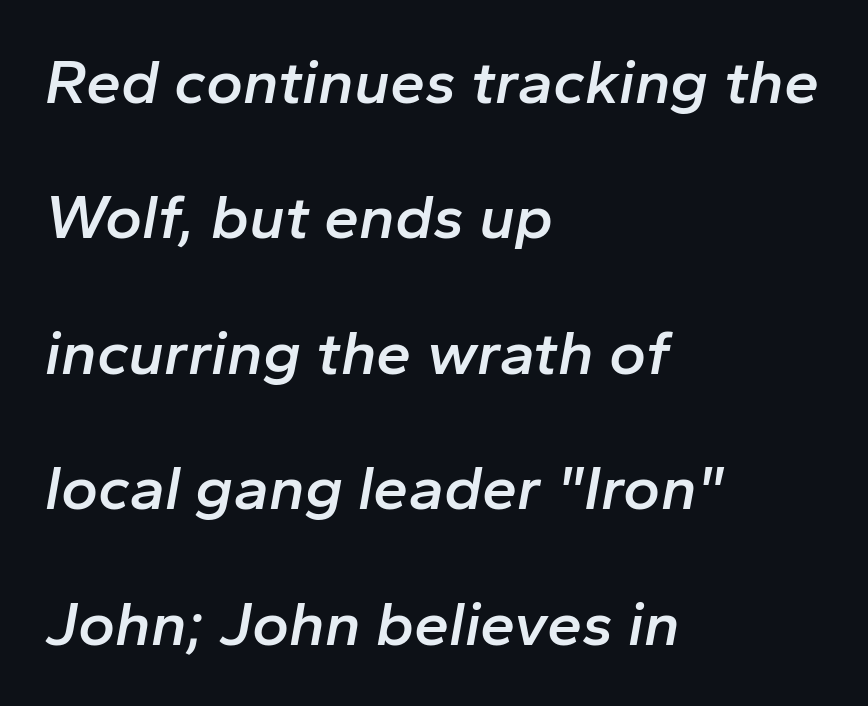
Q: Is the text bold? A: Semi-bold.
Q: Is the text italic (slanted)? A: Yes, it leans right by about 10 degrees.
Q: Is the text underlined? A: No.
Q: How is the paragraph aligned? A: Left-aligned.
Q: Is the spacing between letters normal or unusually wide? A: Normal.
Q: Is the spacing between lines tight, normal or loose? A: Loose.
Q: Width (condensed, normal, or wide)? A: Normal.
Q: Stroke contrast? A: Low.
Q: x-height? A: Medium.
Q: Monospaced? A: No.
